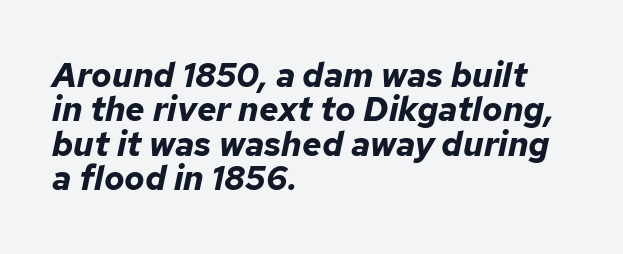
Whoever set this chose condensed vertical rhythm over breathing room. Character widths vary here, with narrow letters taking less room than wide ones. The passage is arranged the way most books set body copy — flush left. Words appear dense and cohesive because spacing is normal.
